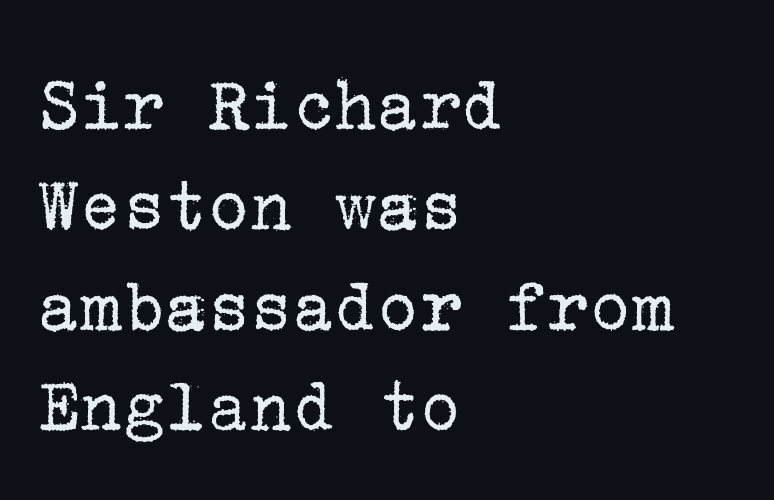
The image shows 79 px regular-weight serif type, upright; set left-aligned, normal line spacing (1.27x), normal letter spacing, not underlined; low stroke contrast and a medium x-height.
